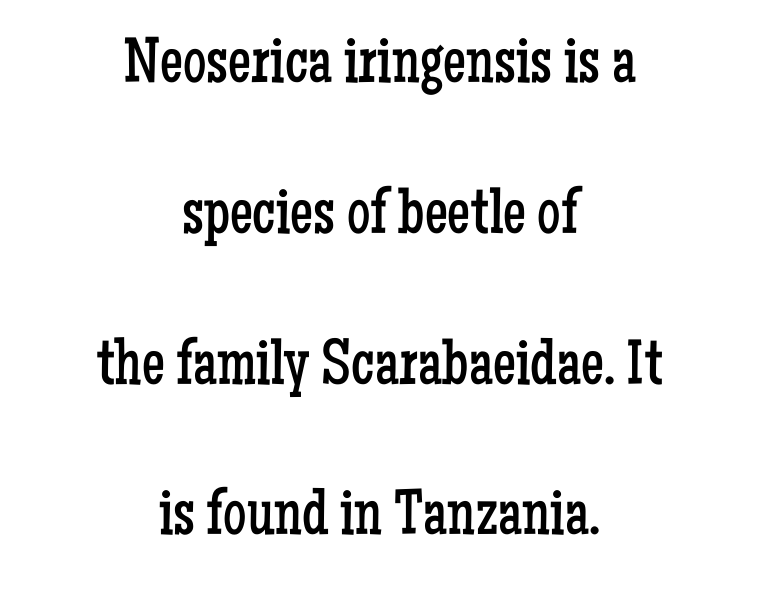
Q: Is the text bold? A: No.
Q: Is the text italic (slanted)? A: No, it is upright.
Q: Is the typeface a serif or a sans-serif typeface? A: Serif.
Q: Is the text underlined? A: No.
Q: How is the paragraph aligned? A: Centered.
Q: Is the spacing between letters normal or unusually wide? A: Normal.
Q: Is the spacing between lines tight, normal or loose? A: Loose.
Q: Width (condensed, normal, or wide)? A: Condensed.
Q: Stroke contrast? A: Low.
Q: x-height? A: Medium.
Q: Monospaced? A: No.
